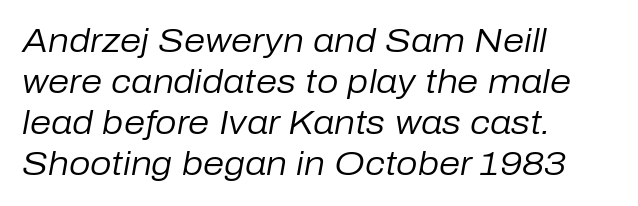
The space beneath each line is pristine and unruled. Does the copy run flush right? No — it runs flush left. Observe the lean: these are italic letterforms. The face used here is proportionally spaced, like ordinary book or web type. Is the stroke heavy? The answer is a plain regular-or-lighter. How are the letters spaced? Ordinarily, with no added tracking.
